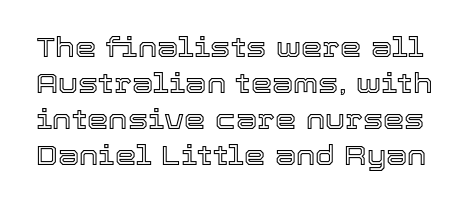
The image shows 27 px text type, upright; set normal line spacing (1.33x), normal letter spacing, not underlined.
